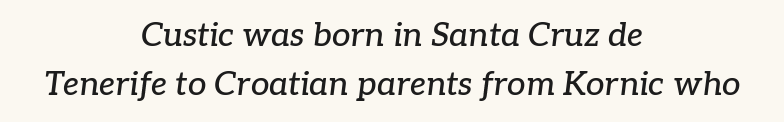
Spacing verdict: proportional, widths tailored to each character. Reading down the column, the eye jumps a familiar distance to each next line. Where is the straight margin? There isn't one; the lines are centered. Default kerning and tracking; the words read as compact shapes. Does the lettering tilt? It does — this is italic.
